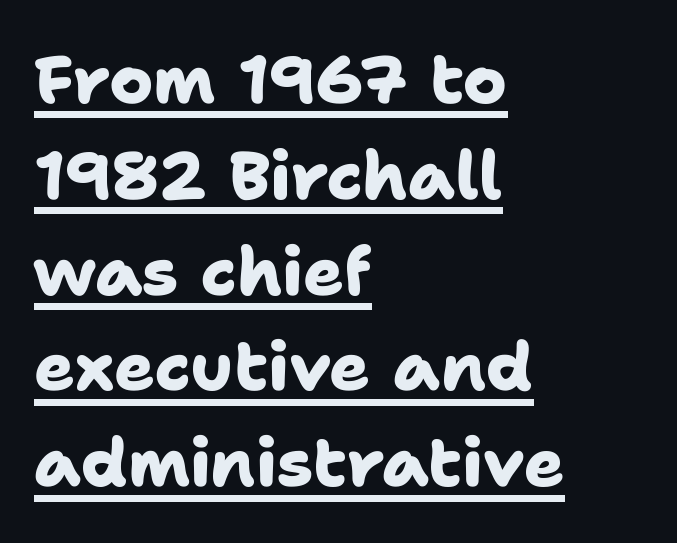
{"serif": "no", "bold": "yes", "weight": "heavy", "width": "normal", "stroke_contrast": "low", "x_height": "medium", "monospaced": "no", "underline": "yes", "align": "left", "line_spacing": "normal", "line_spacing_ratio": 1.43, "letter_spacing": "normal", "letter_spacing_em": 0.0, "glyph_px": 67}
